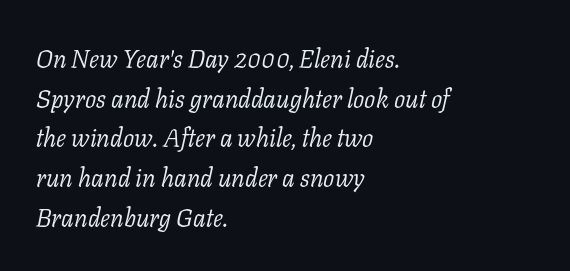
Q: Is the text bold? A: No.
Q: Is the text italic (slanted)? A: Yes, it leans right by about 11 degrees.
Q: Is the text underlined? A: No.
Q: How is the paragraph aligned? A: Left-aligned.
Q: Is the spacing between letters normal or unusually wide? A: Normal.
Q: Is the spacing between lines tight, normal or loose? A: Normal.
